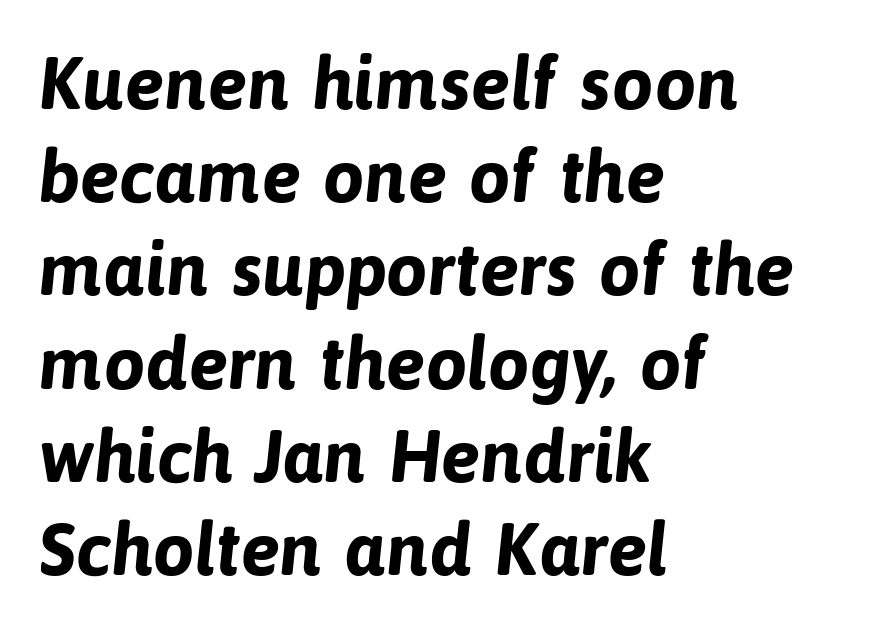
The image shows 74 px bold sans-serif type; set left-aligned, normal line spacing (1.26x), normal letter spacing, not underlined; low stroke contrast and a medium x-height.
